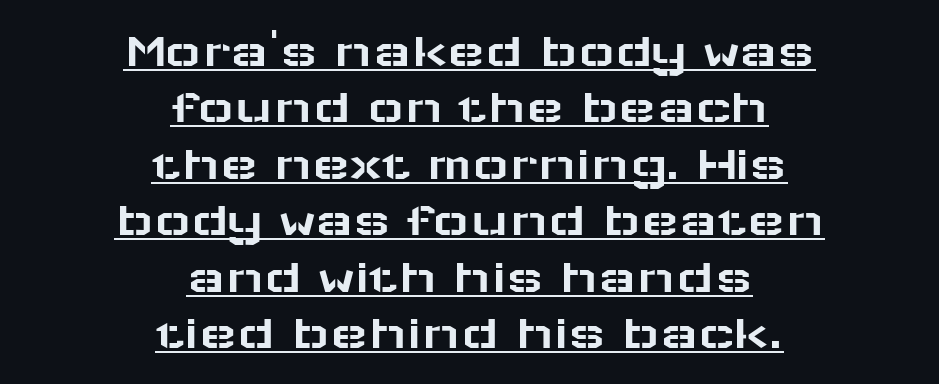
Whoever set this chose condensed vertical rhythm over breathing room. The letters stand straight up with perfectly vertical stems. Leftover space on each line is divided equally before and after the words. Character widths vary here, with narrow letters taking less room than wide ones. Letterform terminals end flat and unadorned throughout the passage. The letterforms sit shoulder to shoulder at normal distance.
